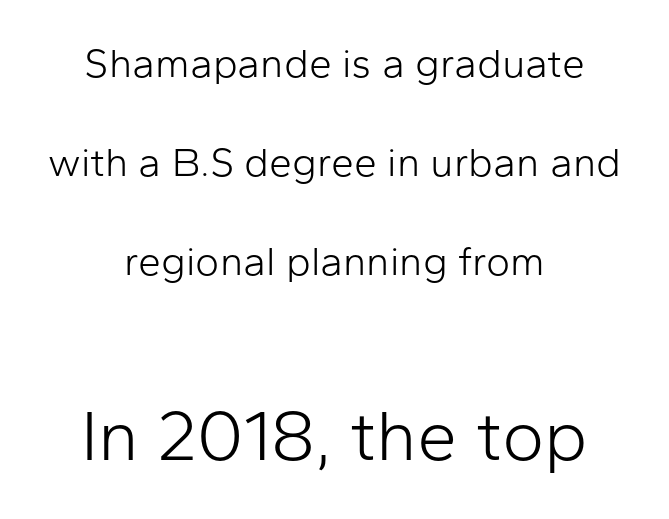
These glyphs show unthickened strokes, regular width or finer. The face used here is proportionally spaced, like ordinary book or web type. Compared with a flush-left layout, this one balances lines on the center instead. A bare baseline throughout the passage. The font family rendered here belongs to the sans-serif group.
